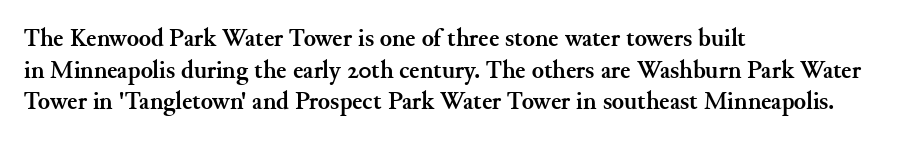
Q: Is the text bold? A: Yes.
Q: Is the text italic (slanted)? A: No, it is upright.
Q: Is the text underlined? A: No.
Q: How is the paragraph aligned? A: Left-aligned.
Q: Is the spacing between letters normal or unusually wide? A: Normal.
Q: Is the spacing between lines tight, normal or loose? A: Normal.
